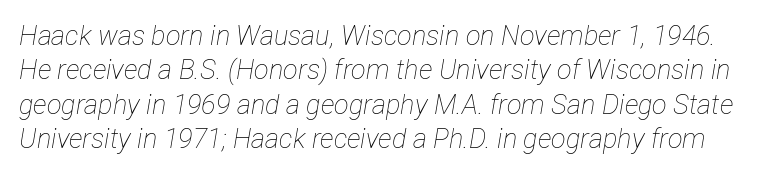
Q: Is the text bold? A: No.
Q: Is the text italic (slanted)? A: Yes, it leans right by about 12 degrees.
Q: Is the text underlined? A: No.
Q: Is the spacing between letters normal or unusually wide? A: Normal.
Q: Is the spacing between lines tight, normal or loose? A: Normal.
